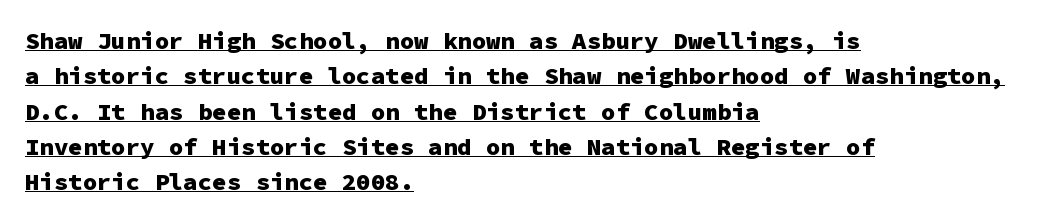
The image shows 24 px bold type, upright; set left-aligned, normal line spacing (1.47x), normal letter spacing, underlined.
